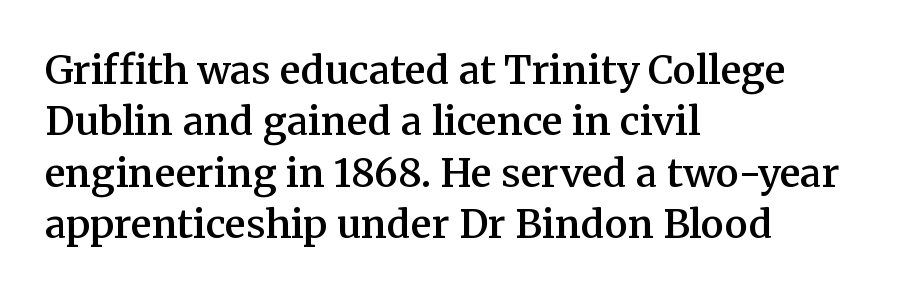
Q: Is the text bold? A: Semi-bold.
Q: Is the text italic (slanted)? A: No, it is upright.
Q: Is the typeface a serif or a sans-serif typeface? A: Serif.
Q: Is the text underlined? A: No.
Q: How is the paragraph aligned? A: Left-aligned.
Q: Is the spacing between letters normal or unusually wide? A: Normal.
Q: Is the spacing between lines tight, normal or loose? A: Normal.
Q: Width (condensed, normal, or wide)? A: Normal.
Q: Stroke contrast? A: Medium.
Q: x-height? A: Medium.
Q: Monospaced? A: No.
